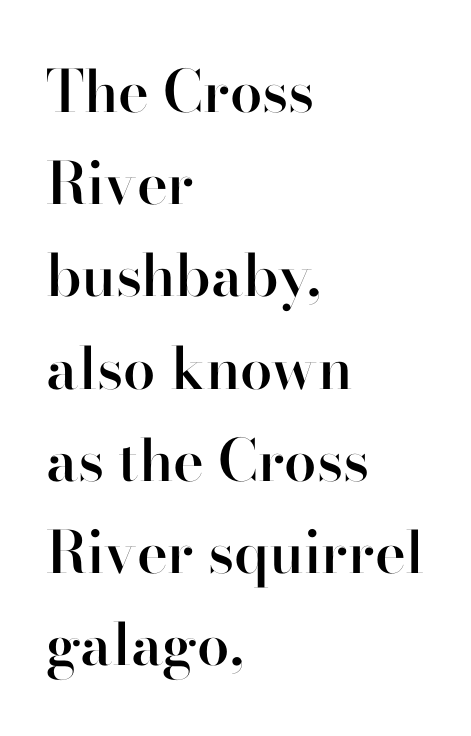
The image shows 58 px semibold sans-serif type, upright; set left-aligned, normal line spacing (1.59x), normal letter spacing, not underlined; high stroke contrast and a small x-height.
